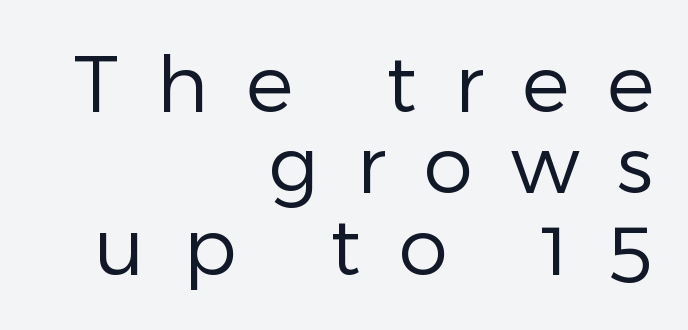
Q: Is the text bold? A: No.
Q: Is the text italic (slanted)? A: No, it is upright.
Q: Is the typeface a serif or a sans-serif typeface? A: Sans-serif.
Q: Is the text underlined? A: No.
Q: How is the paragraph aligned? A: Right-aligned.
Q: Is the spacing between letters normal or unusually wide? A: Unusually wide.
Q: Is the spacing between lines tight, normal or loose? A: Tight.
Q: Width (condensed, normal, or wide)? A: Normal.
Q: Stroke contrast? A: Low.
Q: x-height? A: Medium.
Q: Monospaced? A: No.
